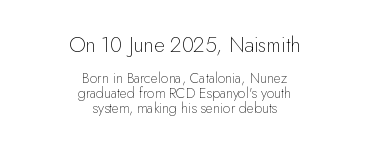
{"italic": "no", "bold": "no", "underline": "no", "align": "center", "line_spacing": "tight", "line_spacing_ratio": 1.07, "letter_spacing": "normal", "letter_spacing_em": 0.0, "larger_block": "first", "size_ratio": 1.5, "glyph_px": 21}
